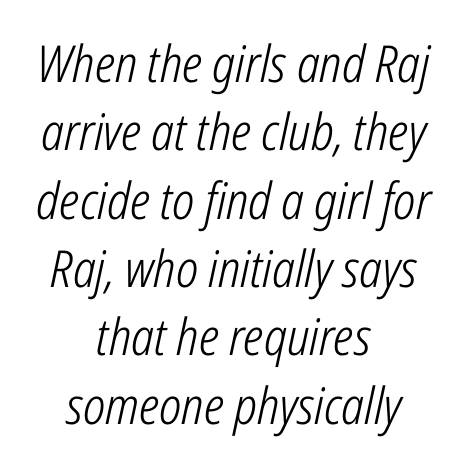
Has an underline been added? It has not. This sample has the flowing, uneven cadence of proportional lettering. The glyphs look as if they've been sheared to an angle. Typeset on center — no edge is straight. Does extra space separate the letters? No, they use regular spacing.
